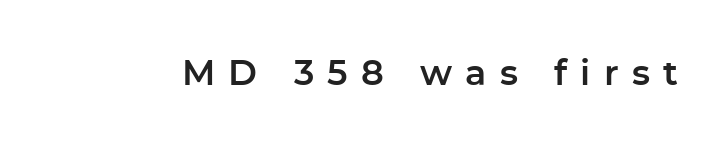
Varying glyph widths throughout — classic text-font behaviour. Does extra space separate the letters? Yes, quite a lot of it. Style check: upright. Unmarked baselines from the first word to the last.
